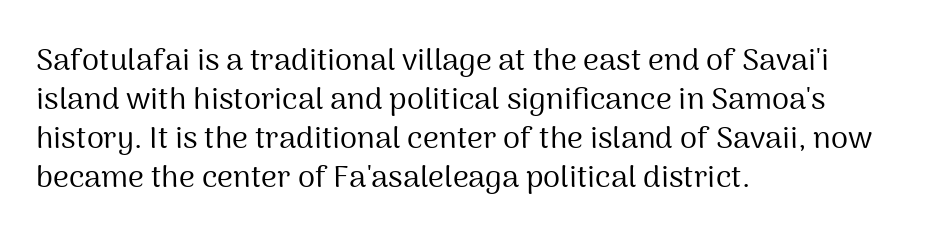
The image shows 31 px regular-weight sans-serif type, upright; set left-aligned, normal line spacing (1.26x), normal letter spacing, not underlined; medium stroke contrast and a medium x-height.
